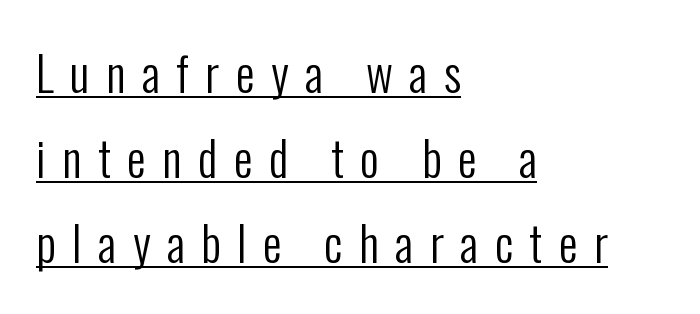
Q: Is the text bold? A: No.
Q: Is the text italic (slanted)? A: No, it is upright.
Q: Is the typeface a serif or a sans-serif typeface? A: Sans-serif.
Q: Is the text underlined? A: Yes.
Q: How is the paragraph aligned? A: Left-aligned.
Q: Is the spacing between letters normal or unusually wide? A: Unusually wide.
Q: Width (condensed, normal, or wide)? A: Condensed.
Q: Stroke contrast? A: Low.
Q: x-height? A: Medium.
Q: Monospaced? A: No.
